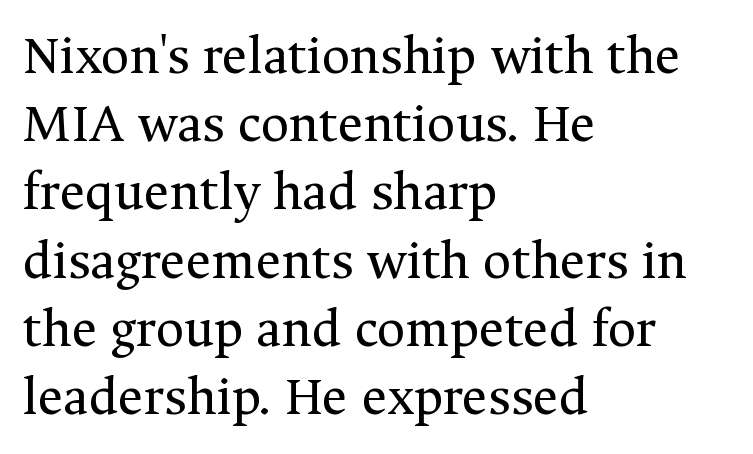
{"serif": "yes", "italic": "no", "bold": "no", "weight": "regular", "width": "normal", "stroke_contrast": "medium", "x_height": "medium", "monospaced": "no", "underline": "no", "align": "left", "line_spacing_ratio": 1.24, "letter_spacing": "normal", "letter_spacing_em": 0.0, "glyph_px": 55}
